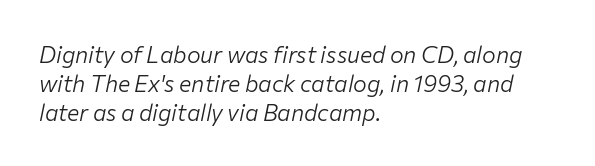
Q: Is the text bold? A: No.
Q: Is the text italic (slanted)? A: Yes, it leans right by about 12 degrees.
Q: Is the text underlined? A: No.
Q: How is the paragraph aligned? A: Left-aligned.
Q: Is the spacing between letters normal or unusually wide? A: Normal.
Q: Is the spacing between lines tight, normal or loose? A: Normal.
